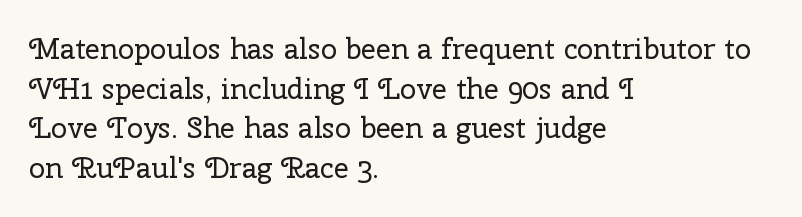
Leading matches the norm, producing a regular column. The rag falls on the right side of this text block. Does the lettering tilt? It doesn't — this is upright. The weight tops out at a normal text grade. Bare-footed words on every line. Observe the ordinary spacing: letters are neighbours, not strangers.
